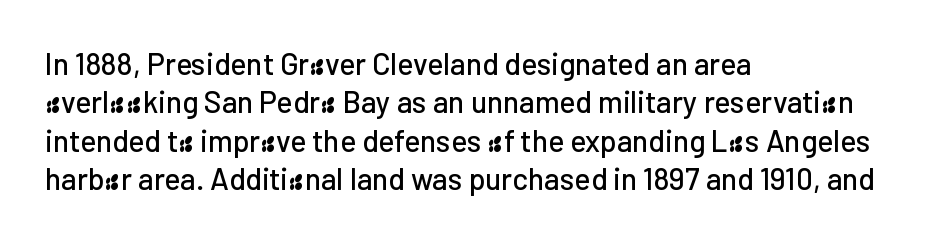
Q: Is the text italic (slanted)? A: No, it is upright.
Q: Is the typeface a serif or a sans-serif typeface? A: Sans-serif.
Q: Is the text underlined? A: No.
Q: How is the paragraph aligned? A: Left-aligned.
Q: Is the spacing between letters normal or unusually wide? A: Normal.
Q: Is the spacing between lines tight, normal or loose? A: Normal.
Q: Width (condensed, normal, or wide)? A: Normal.
Q: Stroke contrast? A: Low.
Q: x-height? A: Medium.
Q: Monospaced? A: No.
